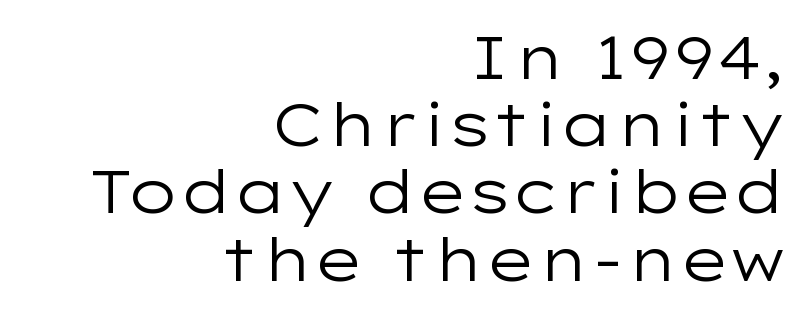
{"serif": "no", "italic": "no", "bold": "no", "weight": "regular", "width": "wide", "stroke_contrast": "low", "x_height": "medium", "monospaced": "no", "underline": "no", "align": "right", "line_spacing": "tight", "line_spacing_ratio": 1.12, "letter_spacing": "normal", "letter_spacing_em": 0.0, "glyph_px": 60}
